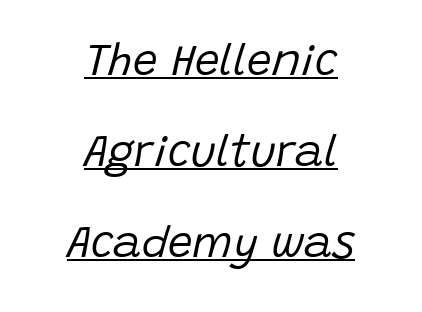
{"italic": "yes", "lean": "right", "slant_degrees": 15, "bold": "no", "weight": "regular", "width": "normal", "stroke_contrast": "low", "x_height": "large", "monospaced": "no", "underline": "yes", "align": "center", "line_spacing": "loose", "line_spacing_ratio": 2.07, "letter_spacing": "normal", "letter_spacing_em": 0.0, "glyph_px": 44}
